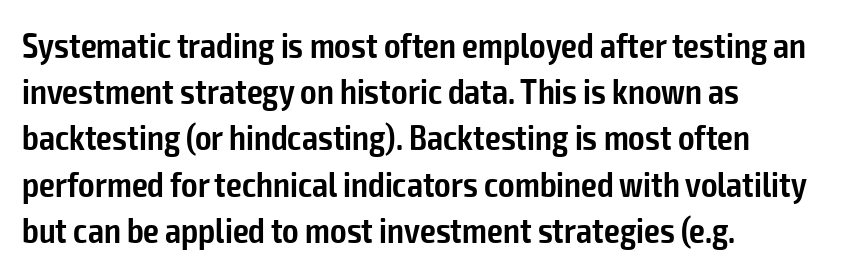
The image shows 35 px semibold, condensed sans-serif type, upright; set left-aligned, normal line spacing (1.32x), normal letter spacing, not underlined; low stroke contrast and a medium x-height.
